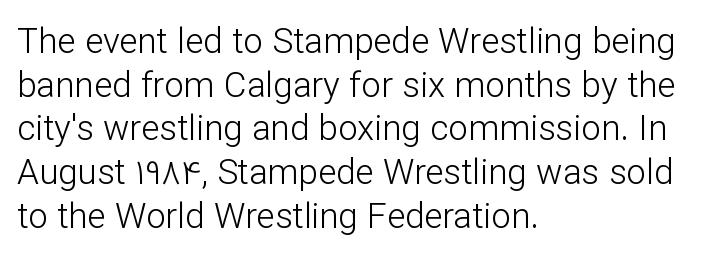
{"serif": "no", "italic": "no", "bold": "no", "weight": "light", "width": "normal", "stroke_contrast": "low", "x_height": "medium", "monospaced": "no", "underline": "no", "align": "left", "line_spacing": "normal", "line_spacing_ratio": 1.25, "letter_spacing": "normal", "letter_spacing_em": 0.0, "glyph_px": 35}
